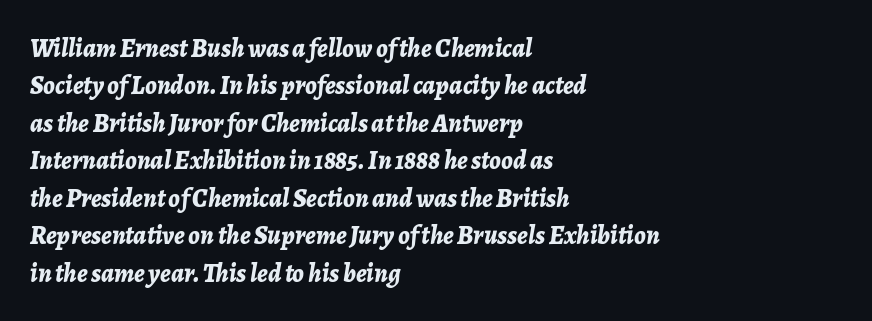
Q: Is the text bold? A: Yes.
Q: Is the text italic (slanted)? A: Yes, it leans right by about 7 degrees.
Q: Is the text underlined? A: No.
Q: How is the paragraph aligned? A: Left-aligned.
Q: Is the spacing between letters normal or unusually wide? A: Normal.
Q: Is the spacing between lines tight, normal or loose? A: Normal.
